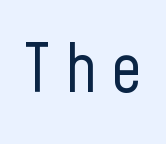
{"serif": "no", "italic": "no", "bold": "no", "weight": "regular", "width": "condensed", "stroke_contrast": "low", "x_height": "medium", "monospaced": "no", "underline": "no", "letter_spacing": "wide", "letter_spacing_em": 0.22, "glyph_px": 67}
